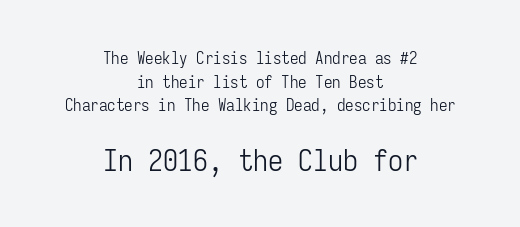
Each letter, wide or thin by design, is forced into the same width here. Observe the absence of serifs on each vertical stroke in this sample. Two sizes are in play, and the larger belongs to the second block. Is the letter spacing exaggerated? No — it looks like the ordinary default.
